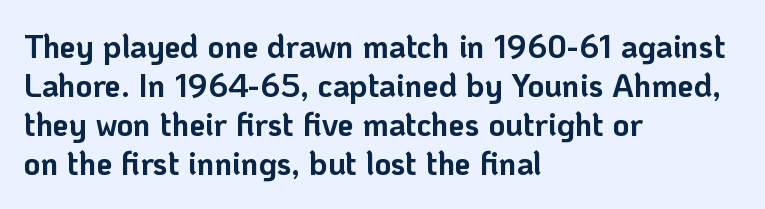
{"serif": "no", "italic": "no", "bold": "yes", "weight": "bold", "width": "normal", "stroke_contrast": "low", "x_height": "medium", "monospaced": "no", "underline": "no", "align": "left", "line_spacing_ratio": 1.22, "letter_spacing": "normal", "letter_spacing_em": 0.0, "glyph_px": 32}
